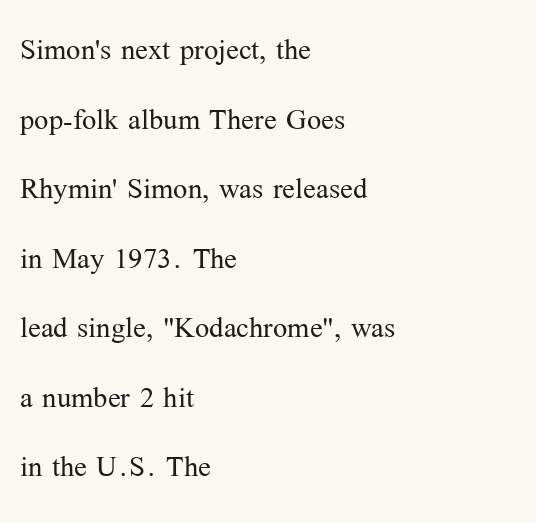
The image shows 38 px light serif type, upright; set left-aligned, line spacing 1.83x, normal letter spacing, not underlined; medium stroke contrast and a medium x-height.
